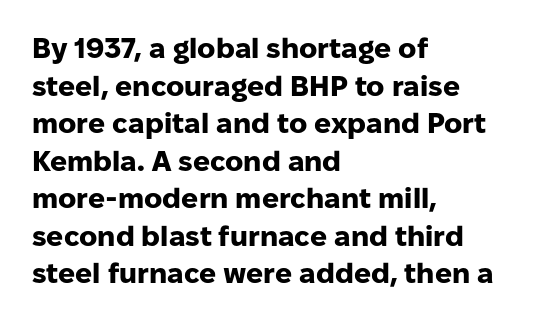
Q: Is the text bold? A: Yes.
Q: Is the text italic (slanted)? A: No, it is upright.
Q: Is the typeface a serif or a sans-serif typeface? A: Sans-serif.
Q: Is the text underlined? A: No.
Q: How is the paragraph aligned? A: Left-aligned.
Q: Is the spacing between letters normal or unusually wide? A: Normal.
Q: Is the spacing between lines tight, normal or loose? A: Normal.
Q: Width (condensed, normal, or wide)? A: Normal.
Q: Stroke contrast? A: Low.
Q: x-height? A: Medium.
Q: Monospaced? A: No.
